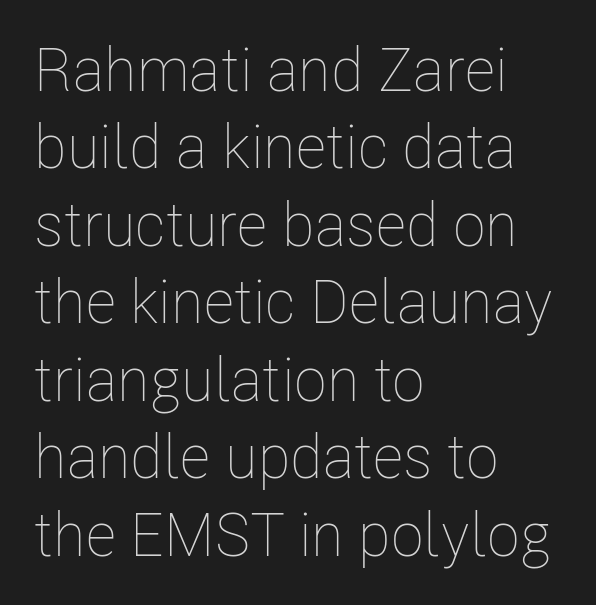
The image shows 61 px thin, condensed type, upright; set left-aligned, normal line spacing (1.27x), normal letter spacing, not underlined; low stroke contrast and a medium x-height.
